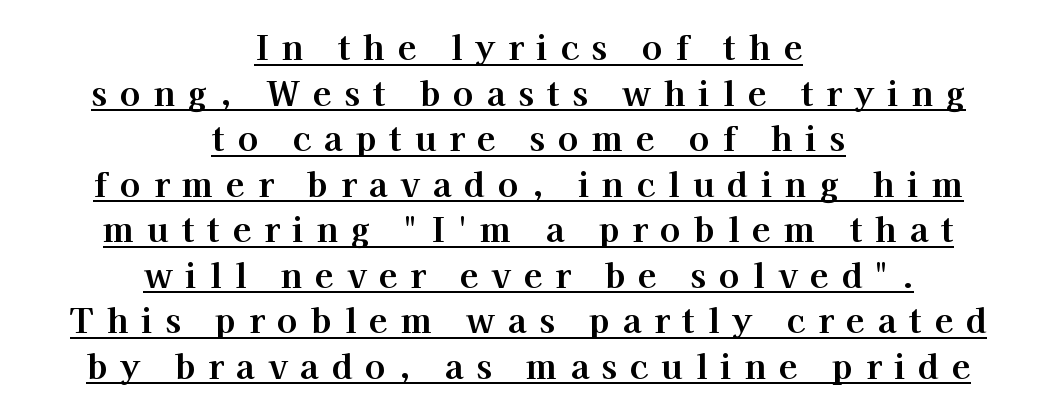
Rows of type keep a routine distance in the vertical direction. A centered setting, common on invitations and titles, is used for this passage. Does the type have serifs? Yes, each stem ends in a small foot. Proportional: the letters do not fall into vertical columns. The font's upright variant was chosen for this text. Here the glyphs are tracked loosely, breaking word shapes into spaced letters.
